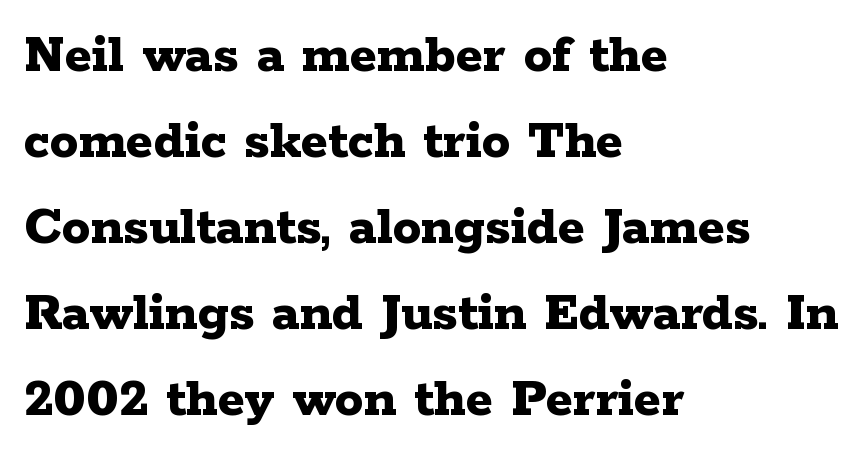
Q: Is the text bold? A: Yes.
Q: Is the text italic (slanted)? A: No, it is upright.
Q: Is the typeface a serif or a sans-serif typeface? A: Serif.
Q: Is the text underlined? A: No.
Q: How is the paragraph aligned? A: Left-aligned.
Q: Is the spacing between letters normal or unusually wide? A: Normal.
Q: Is the spacing between lines tight, normal or loose? A: Normal.
Q: Width (condensed, normal, or wide)? A: Wide.
Q: Stroke contrast? A: Low.
Q: x-height? A: Medium.
Q: Monospaced? A: No.
